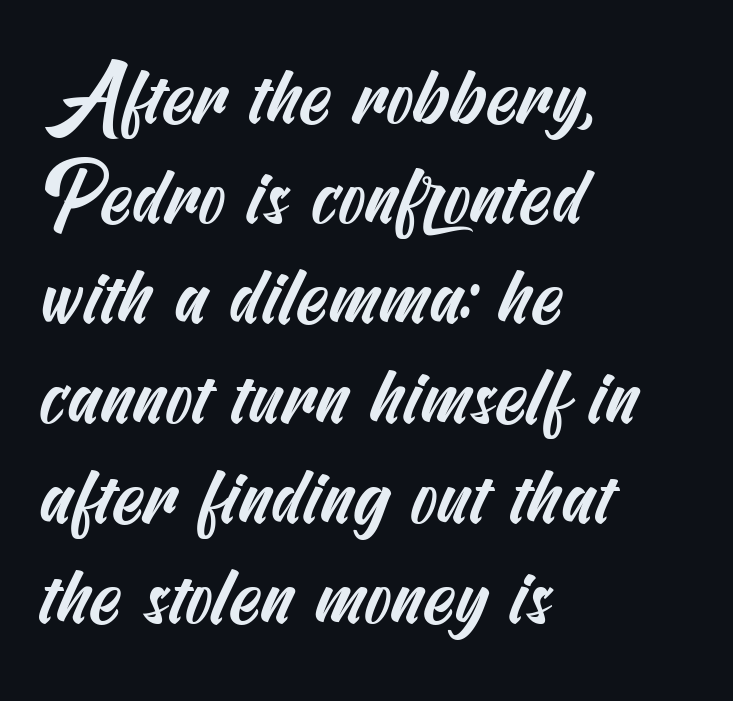
Every row of glyphs begins at an identical x-position on the left. Glyph-to-glyph distance matches everyday printed text. The space between consecutive lines is moderate. The area under the type is left untouched. Check where the strokes stop: nothing finishes them off — pure sans.
